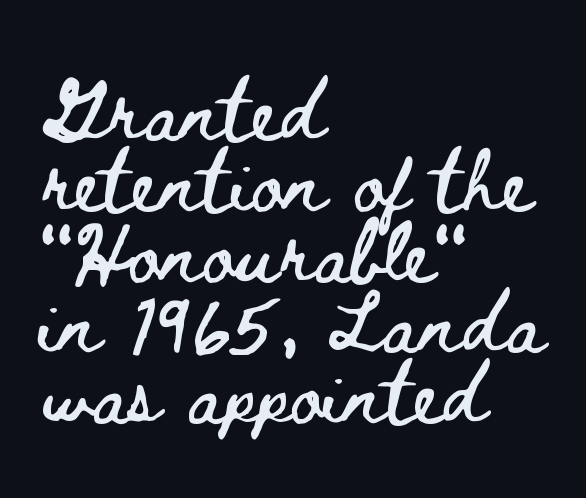
The image shows 60 px wide type; set left-aligned, line spacing 1.18x, normal letter spacing, not underlined; low stroke contrast and a small x-height.
